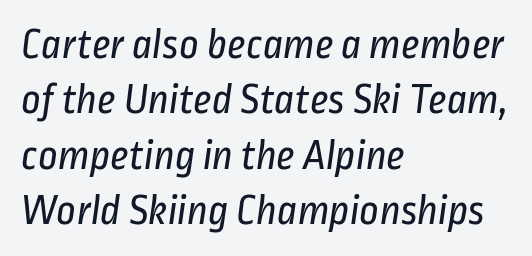
Nothing unusual about the tracking: characters are spaced as the font intends. Casual observation: everything's shoved over to the left. Compared with a typical body face, this is equally light or lighter still. Horizontal bands of white between lines are of average thickness. Is this a fixed-width face? No — the glyphs have proportional, varying widths. I'd call this a sans setting — the letters go barefoot.
